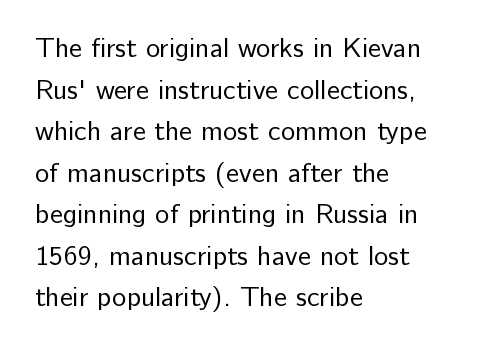
This sample uses an upright cut, with every glyph sitting square on the baseline. Lines of text with bare space underneath. The setting favours the left margin, as ordinary paragraphs usually do. Leading: standard. The typesetting does not lean heavy: it is not bold. You could call the tracking neutral — neither tight nor loose.
